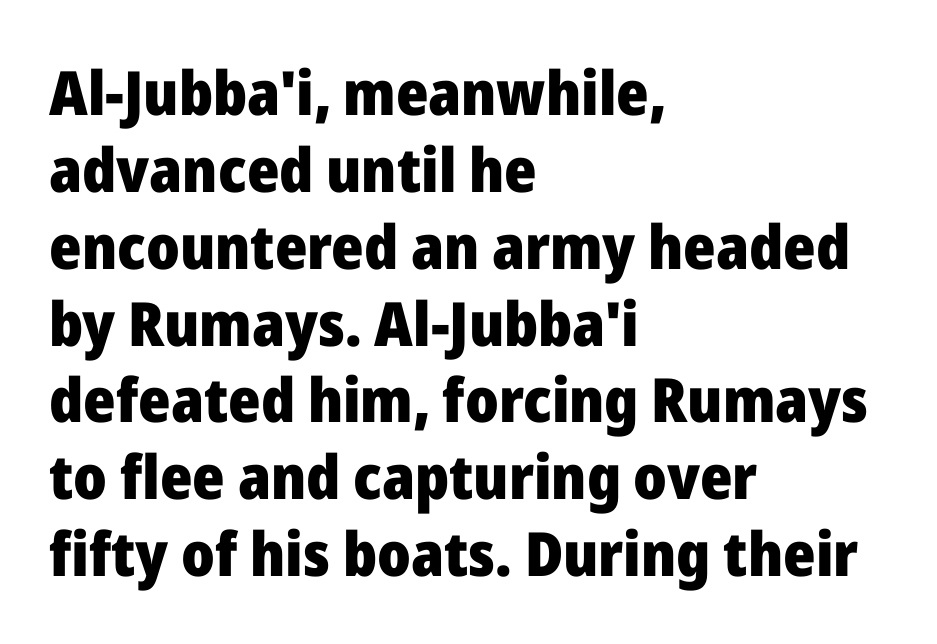
Q: Is the text bold? A: Yes.
Q: Is the text italic (slanted)? A: No, it is upright.
Q: Is the typeface a serif or a sans-serif typeface? A: Sans-serif.
Q: Is the text underlined? A: No.
Q: How is the paragraph aligned? A: Left-aligned.
Q: Is the spacing between letters normal or unusually wide? A: Normal.
Q: Is the spacing between lines tight, normal or loose? A: Normal.
Q: Width (condensed, normal, or wide)? A: Normal.
Q: Stroke contrast? A: Low.
Q: x-height? A: Medium.
Q: Monospaced? A: No.
